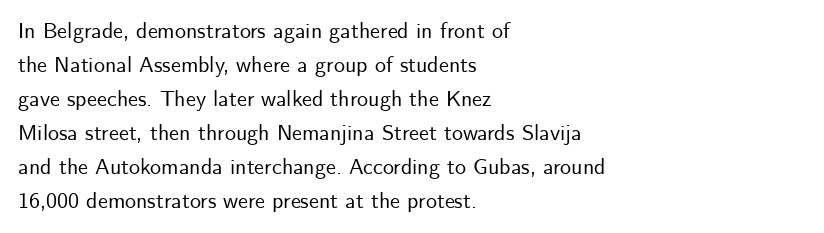
{"italic": "no", "underline": "no", "align": "left", "line_spacing": "normal", "line_spacing_ratio": 1.55, "letter_spacing": "normal", "letter_spacing_em": 0.0, "glyph_px": 22}
